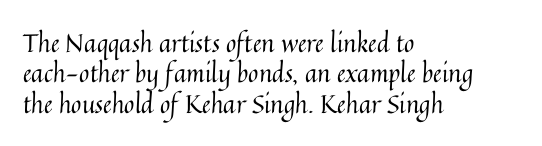
Only glyphs here, with clear space below each row. Leftover space on each line is placed entirely after the last word. The gaps between neighbouring characters are ordinary and unremarkable. A light-to-regular cut is what we see here.
